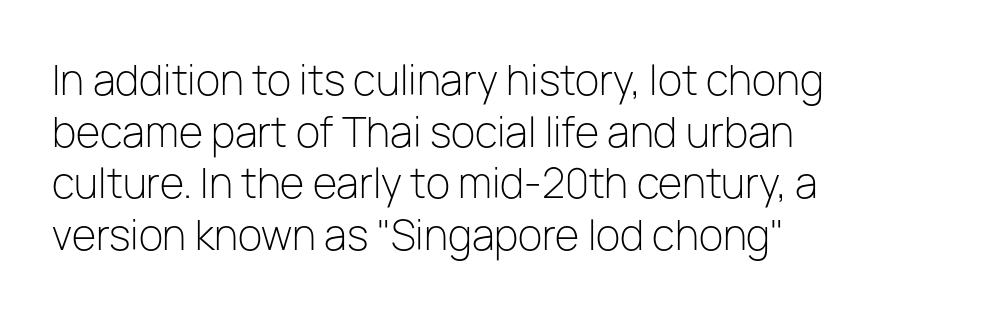
Regarding leading, the lines here are spaced in the standard way. Check the space under the baseline: it is left empty. Alignment: flush left. The text was rendered using a sans face with plain stroke endings.
